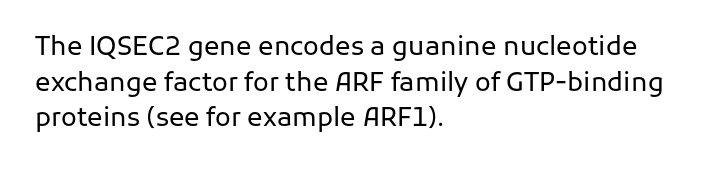
The image shows 26 px text type, upright; set left-aligned, normal line spacing (1.37x), normal letter spacing, not underlined.
